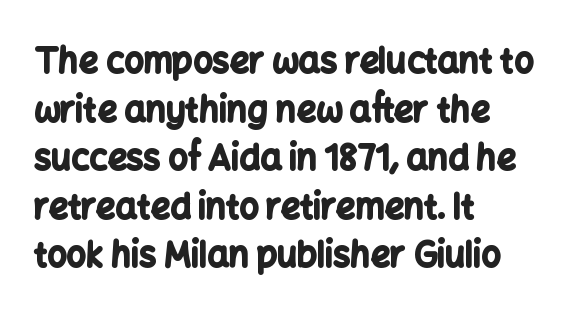
The image shows 34 px bold sans-serif type, upright; set left-aligned, normal line spacing (1.43x), normal letter spacing, not underlined; low stroke contrast and a medium x-height.
